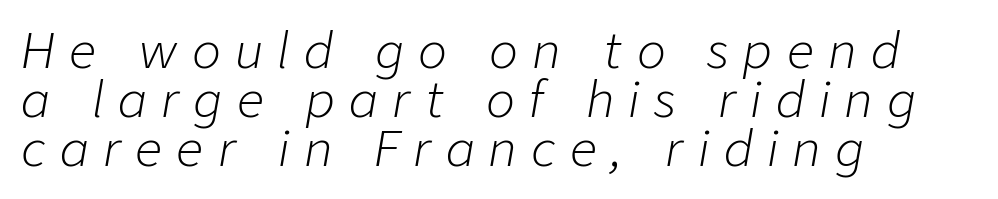
The image shows 48 px light type, italic (leaning right); set left-aligned, tight line spacing (1.02x), unusually wide letter spacing (+0.3 em), not underlined; low stroke contrast and a medium x-height.
